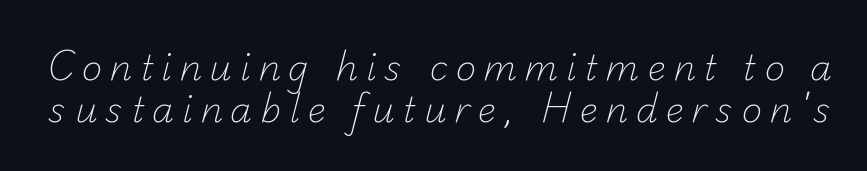
The image shows 35 px light sans-serif type; set line spacing 1.2x, unusually wide letter spacing (+0.22 em), not underlined; low stroke contrast and a small x-height.
